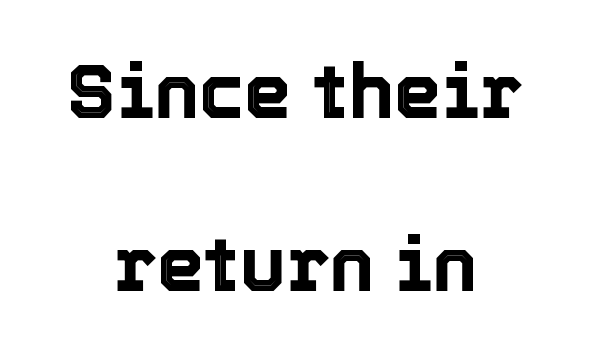
Anything drawn beneath the words? Only blank space. Is the block centered? Yes — each line is placed symmetrically about the middle. Note the varied advance widths — an 'i' is clearly narrower than an 'm'. The letters stand upright; this is a roman face. There is no visible air inserted between adjacent glyphs. Whoever set this chose breathing room over compactness in the vertical rhythm.
